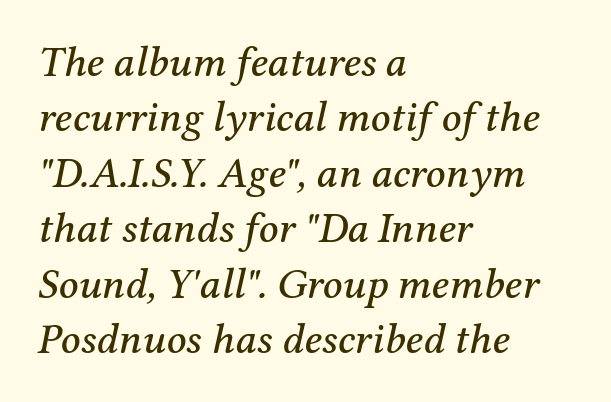
The image shows 43 px serif type, italic (leaning right); set left-aligned, normal line spacing (1.29x), normal letter spacing, not underlined; medium stroke contrast and a medium x-height.
